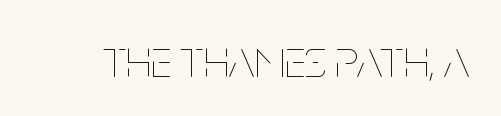
{"italic": "no", "bold": "no", "weight": "thin", "width": "condensed", "stroke_contrast": "low", "x_height": "large", "monospaced": "no", "underline": "no", "letter_spacing": "normal", "letter_spacing_em": 0.0, "glyph_px": 54}
